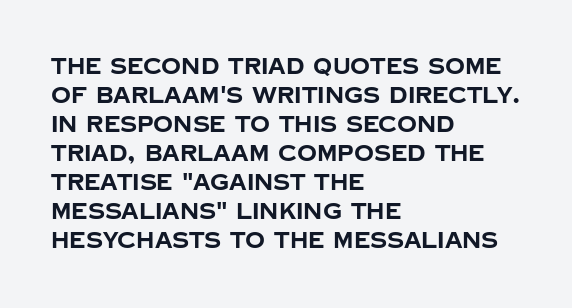
{"italic": "no", "bold": "yes", "underline": "no", "align": "left", "line_spacing": "normal", "line_spacing_ratio": 1.32, "letter_spacing": "normal", "letter_spacing_em": 0.0, "glyph_px": 22}
